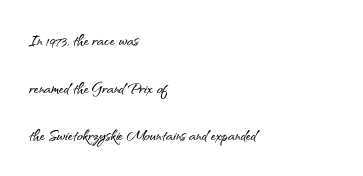
{"underline": "no", "align": "left", "line_spacing": "loose", "line_spacing_ratio": 2.38, "letter_spacing": "normal", "letter_spacing_em": 0.0, "glyph_px": 20}
